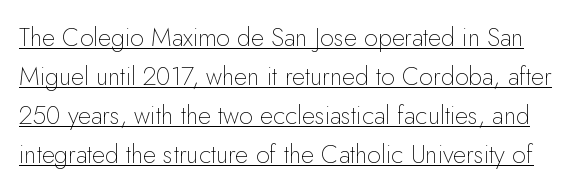
A rule runs beneath these lines of type. On a weight scale, this lands at 450 or below. The lines sit at an ordinary, default distance from one another. Is the letter spacing exaggerated? No — it looks like the ordinary default. This sample uses an upright cut, with every glyph sitting square on the baseline.
